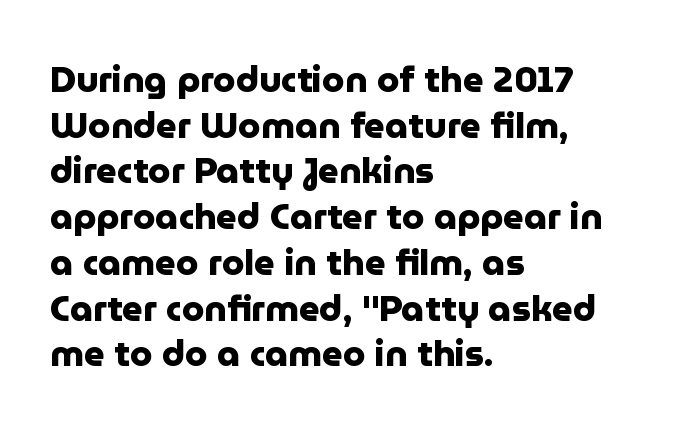
The image shows 36 px heavy sans-serif type, upright; set left-aligned, normal line spacing (1.27x), normal letter spacing, not underlined; low stroke contrast and a medium x-height.
